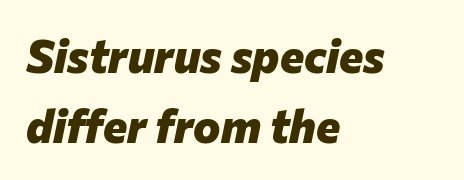
The passage is arranged the way most books set body copy — flush left. This is heavy type, rendered in bold. A typesetter would call this proportional, since set widths differ per character. Observe the lean: these are italic letterforms. The words here are not underlined.
